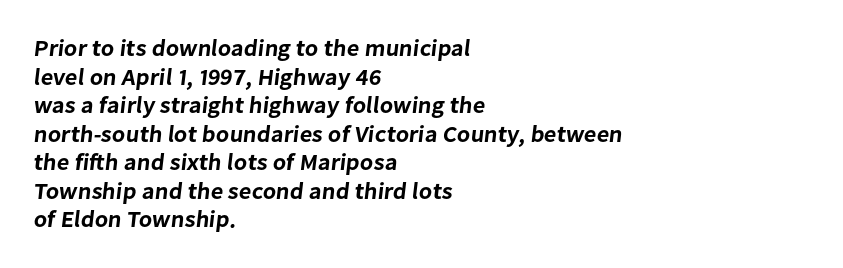
{"underline": "no", "align": "left", "line_spacing_ratio": 1.24, "letter_spacing": "normal", "letter_spacing_em": 0.0, "glyph_px": 23}
